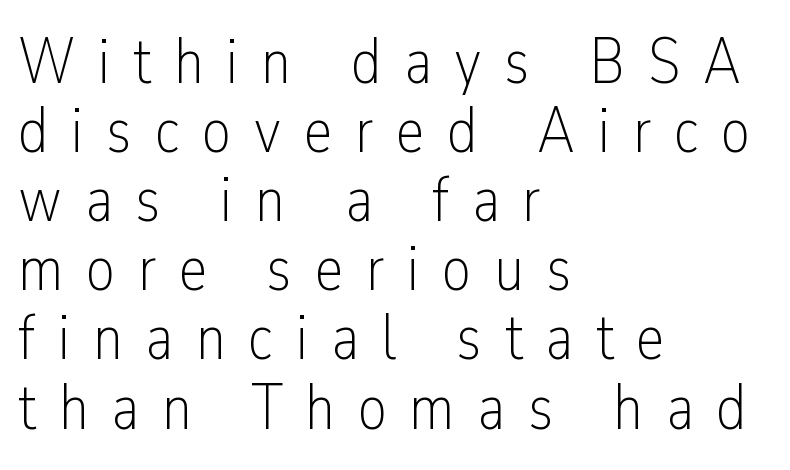
The image shows 64 px light, condensed sans-serif type, upright; set left-aligned, tight line spacing (1.08x), unusually wide letter spacing (+0.36 em), not underlined; low stroke contrast and a medium x-height.
